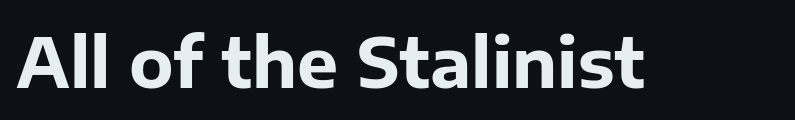
{"serif": "no", "italic": "no", "bold": "yes", "weight": "bold", "width": "normal", "stroke_contrast": "low", "x_height": "medium", "monospaced": "no", "underline": "no", "letter_spacing": "normal", "letter_spacing_em": 0.0, "glyph_px": 69}
